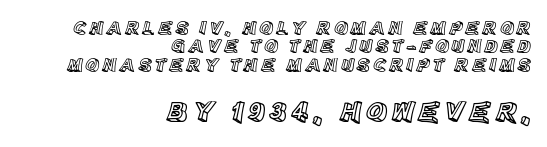
In this sample the second text group is rendered at the bigger scale. Vertically, the passage feels compressed, each row crowding the next. Is this a fixed-width face? No — the glyphs have proportional, varying widths. This sample is right-justified, so line beginnings fall wherever the words allow. The glyphs are unaccompanied by any horizontal stroke below them.
